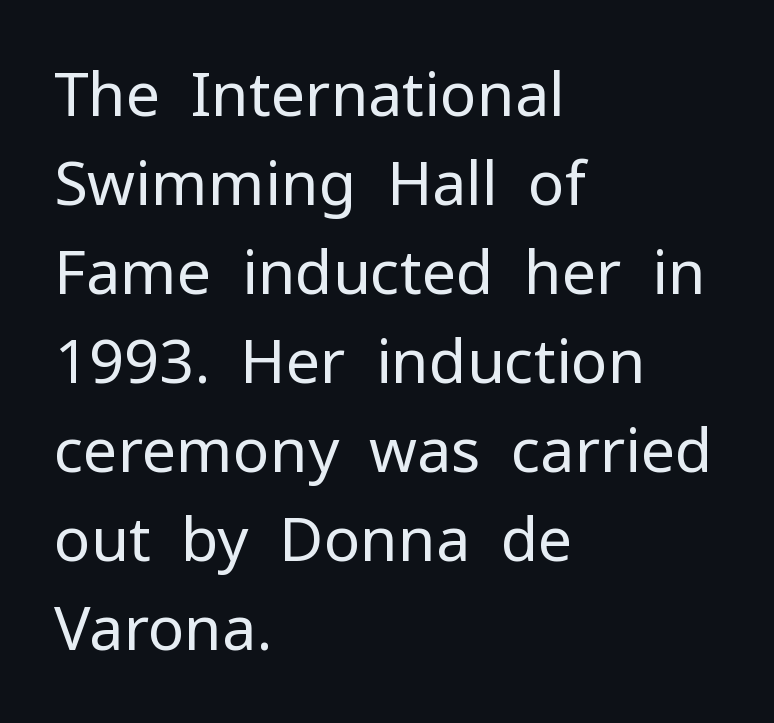
The face looks like a standard text weight, possibly lighter. Regarding serifs, this sample does without them. No extra tracking has been applied to these lines. Vertical strokes here are truly vertical. The space between consecutive lines is moderate. Descenders hang freely into open space.
